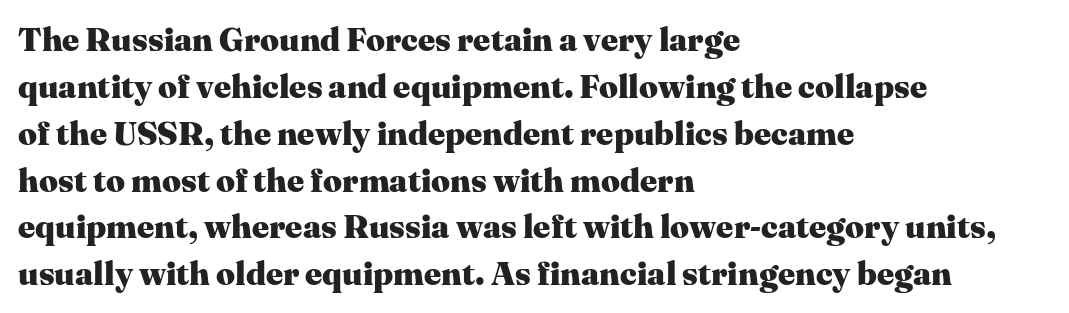
Q: Is the text bold? A: Yes.
Q: Is the text italic (slanted)? A: No, it is upright.
Q: Is the typeface a serif or a sans-serif typeface? A: Serif.
Q: Is the text underlined? A: No.
Q: How is the paragraph aligned? A: Left-aligned.
Q: Is the spacing between letters normal or unusually wide? A: Normal.
Q: Is the spacing between lines tight, normal or loose? A: Normal.
Q: Width (condensed, normal, or wide)? A: Normal.
Q: Stroke contrast? A: Medium.
Q: x-height? A: Medium.
Q: Monospaced? A: No.
